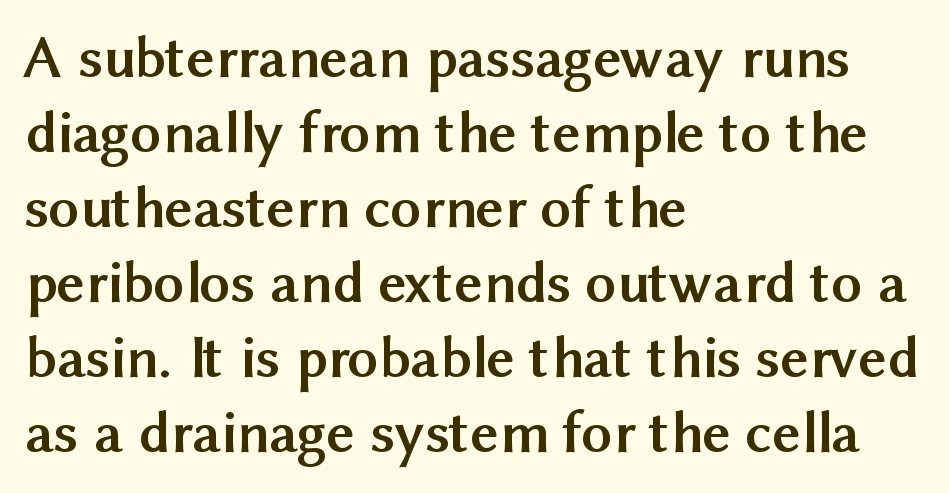
Chunky letters — that's bold for sure. Tall strokes in this sample are plumb rather than angled. These lines are rendered in a variable-pitch font. There is no visible air inserted between adjacent glyphs. The rendering anchors every line to the left-hand side. The zone under the glyphs is completely vacant.
